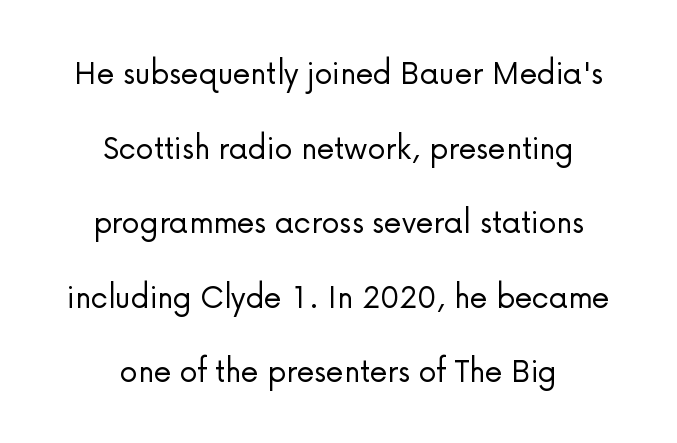
{"serif": "no", "italic": "no", "bold": "no", "weight": "light", "width": "normal", "stroke_contrast": "low", "x_height": "medium", "monospaced": "no", "underline": "no", "align": "center", "line_spacing": "loose", "line_spacing_ratio": 2.07, "letter_spacing": "normal", "letter_spacing_em": 0.0, "glyph_px": 36}
